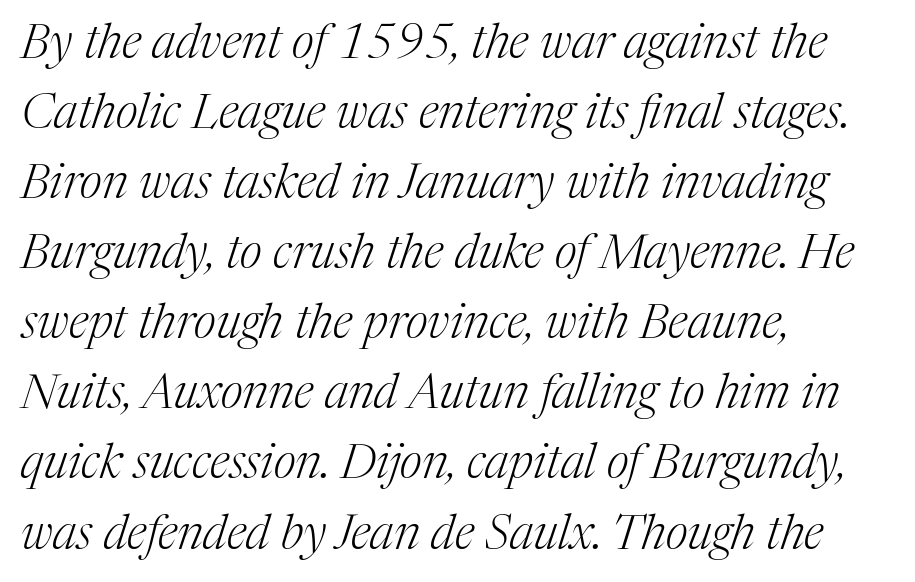
{"serif": "yes", "italic": "yes", "lean": "right", "slant_degrees": 17, "bold": "no", "weight": "light", "width": "normal", "stroke_contrast": "medium", "x_height": "medium", "monospaced": "no", "underline": "no", "align": "left", "line_spacing": "normal", "line_spacing_ratio": 1.46, "letter_spacing": "normal", "letter_spacing_em": 0.0, "glyph_px": 48}
